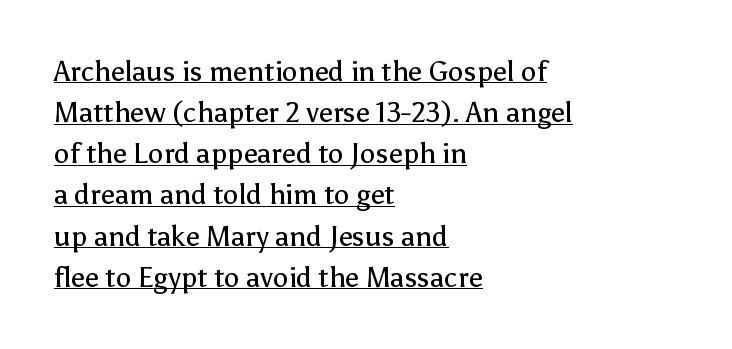
These characters rest on top of a visible drawn line. Is this a fixed-width face? No — the glyphs have proportional, varying widths. Each new line begins a customary step beneath the previous one. What stands out about the letter spacing? Nothing — it is the standard amount. Weight: in the light-to-regular range.
